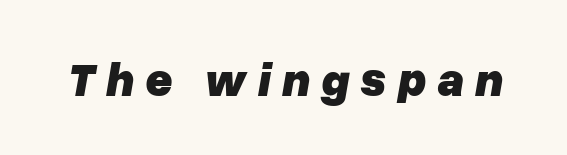
Anything drawn beneath the words? Only blank space. Someone cranked the tracking dial way up on this one. An italicized treatment has been applied to the whole sample. Character widths vary here, with narrow letters taking less room than wide ones. A dark, heavy texture on the line: the type is bold.
